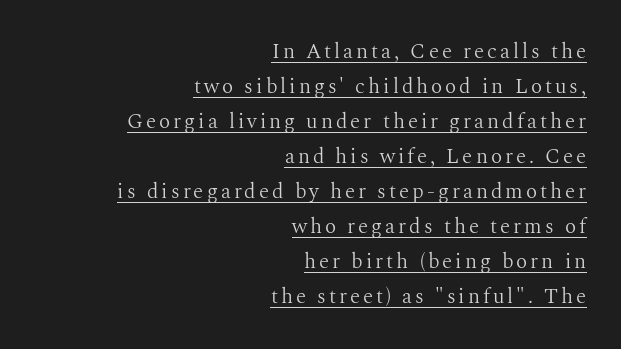
Compared with undecorated copy, this sample adds a rule below the words. Every stem runs plumb, perpendicular to the baseline. No chunkiness to these letters — they're not bold. The line-height multiplier appears to be the usual default. Notice how the passage keeps a crisp vertical edge on the right only.
